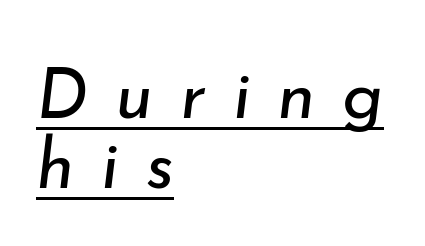
{"italic": "yes", "lean": "right", "slant_degrees": 7, "bold": "no", "weight": "regular", "width": "normal", "stroke_contrast": "low", "x_height": "small", "monospaced": "no", "underline": "yes", "align": "left", "line_spacing": "tight", "line_spacing_ratio": 1.01, "letter_spacing": "wide", "letter_spacing_em": 0.39, "glyph_px": 69}
